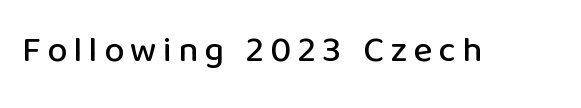
The image shows 36 px sans-serif type, upright; set not underlined; low stroke contrast and a medium x-height.
